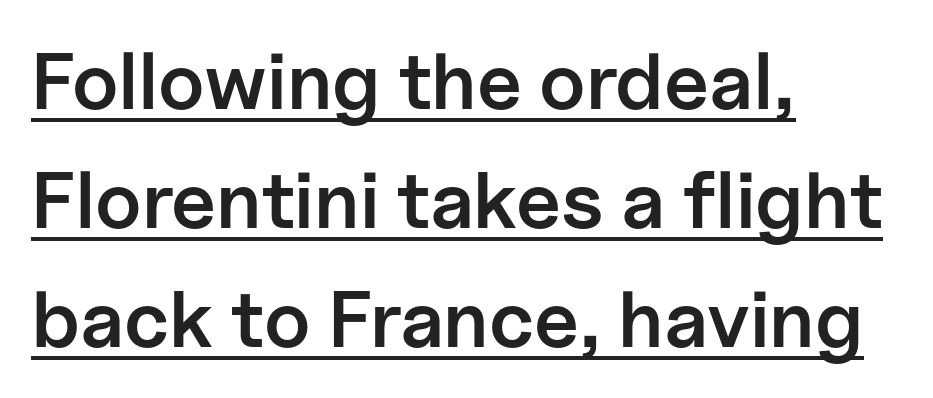
The image shows 80 px semibold sans-serif type, upright; set left-aligned, normal line spacing (1.49x), normal letter spacing, underlined; low stroke contrast and a medium x-height.
